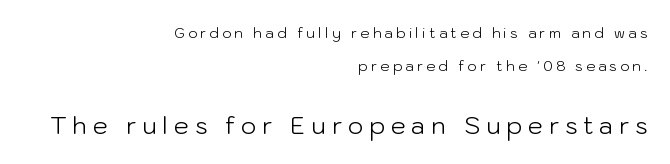
Q: Is the text bold? A: No.
Q: Is the text italic (slanted)? A: No, it is upright.
Q: Is the text underlined? A: No.
Q: How is the paragraph aligned? A: Right-aligned.
Q: Is the spacing between letters normal or unusually wide? A: Unusually wide.
Q: Is the spacing between lines tight, normal or loose? A: Loose.
Q: Which block of text is set in a larger size, the first (top) or the second (bottom)? A: The second (bottom) one.
